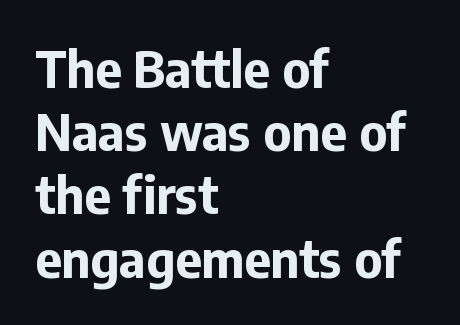
These lines stack with their left ends in a neat column. A typesetter would mark this as roman, not italic. I'd call this a sans setting — the letters go barefoot. Pretty heavy lettering here — definitely bold.
